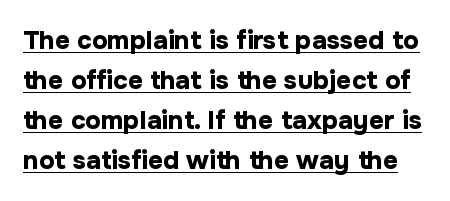
{"italic": "no", "bold": "yes", "underline": "yes", "line_spacing": "normal", "line_spacing_ratio": 1.54, "letter_spacing": "normal", "letter_spacing_em": 0.0, "glyph_px": 26}
